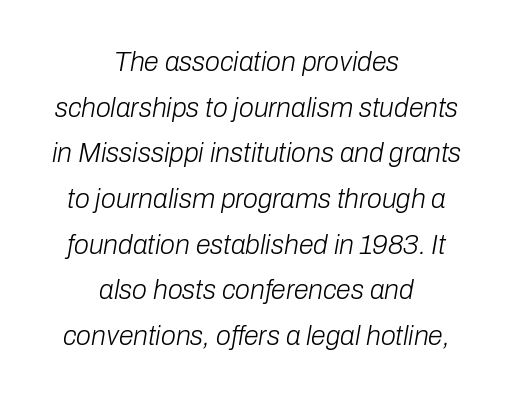
Weight: not bold — regular or lighter. Caption: standard tracking, unaltered. Each line is balanced around a shared central axis. The typography opts for an oblique posture over an upright one. The words here are not underlined.
